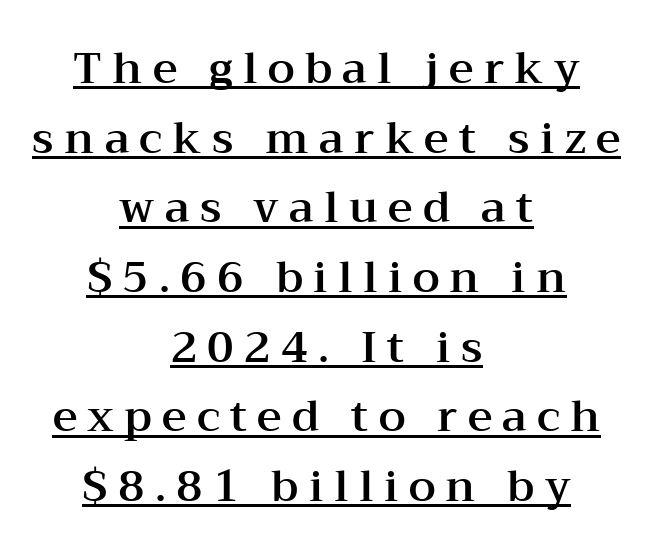
The image shows 43 px wide serif type, upright; set centered, normal line spacing (1.62x), unusually wide letter spacing (+0.24 em), underlined; medium stroke contrast and a medium x-height.
